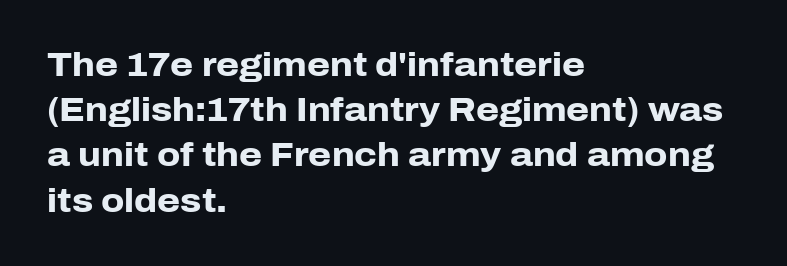
The image shows 33 px heavy sans-serif type, upright; set left-aligned, normal line spacing (1.37x), normal letter spacing, not underlined; low stroke contrast and a medium x-height.
